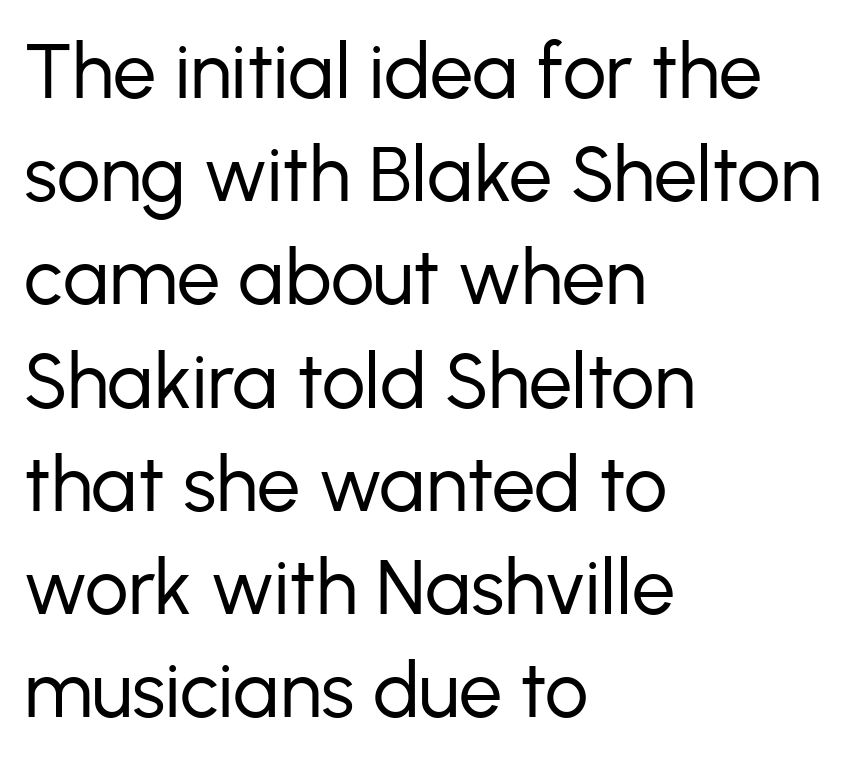
Q: Is the text bold? A: No.
Q: Is the text italic (slanted)? A: No, it is upright.
Q: Is the typeface a serif or a sans-serif typeface? A: Sans-serif.
Q: Is the text underlined? A: No.
Q: How is the paragraph aligned? A: Left-aligned.
Q: Is the spacing between letters normal or unusually wide? A: Normal.
Q: Is the spacing between lines tight, normal or loose? A: Normal.
Q: Width (condensed, normal, or wide)? A: Normal.
Q: Stroke contrast? A: Low.
Q: x-height? A: Medium.
Q: Monospaced? A: No.
